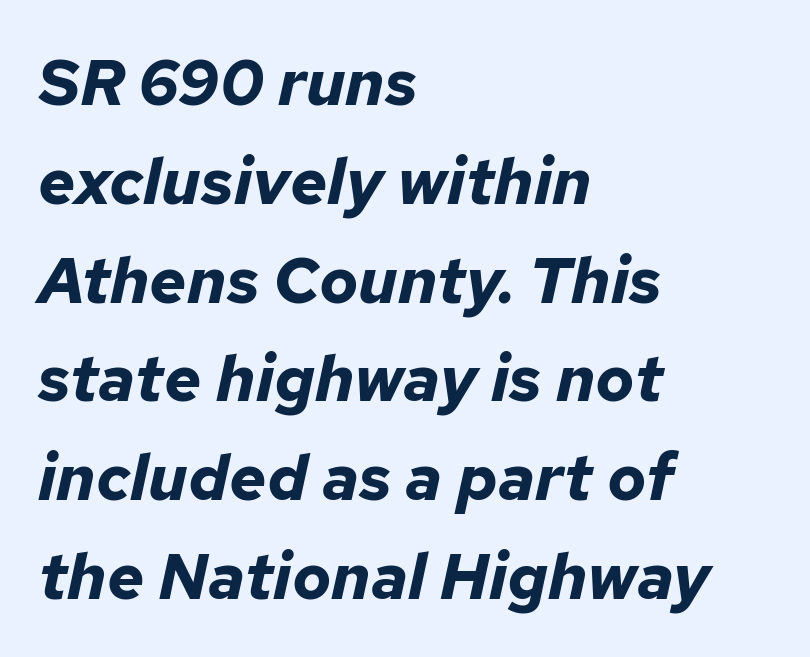
{"italic": "yes", "lean": "right", "slant_degrees": 12, "bold": "yes", "weight": "bold", "width": "normal", "stroke_contrast": "low", "x_height": "medium", "monospaced": "no", "underline": "no", "align": "left", "line_spacing": "normal", "line_spacing_ratio": 1.52, "letter_spacing": "normal", "letter_spacing_em": 0.0, "glyph_px": 65}
